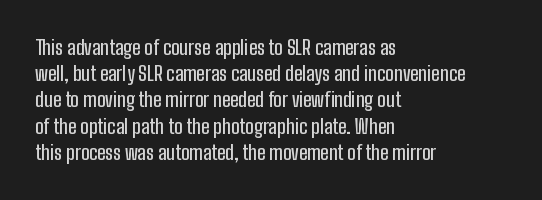
{"italic": "no", "underline": "no", "align": "left", "line_spacing": "normal", "line_spacing_ratio": 1.31, "letter_spacing": "normal", "letter_spacing_em": 0.0, "glyph_px": 20}
